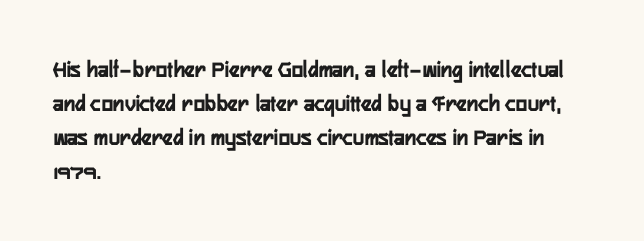
{"italic": "no", "underline": "no", "align": "left", "line_spacing": "normal", "line_spacing_ratio": 1.41, "letter_spacing": "normal", "letter_spacing_em": 0.0, "glyph_px": 24}
